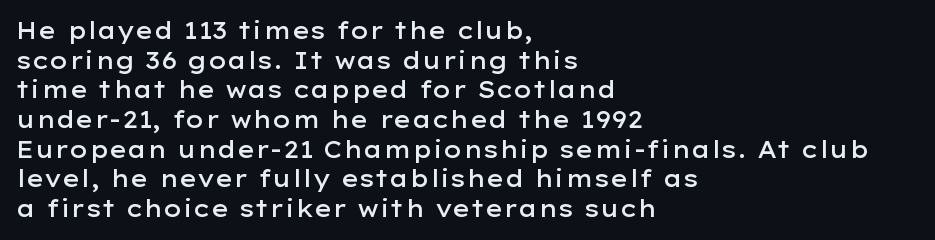
The image shows 23 px text type, upright; set left-aligned, normal line spacing (1.29x), normal letter spacing, not underlined.
